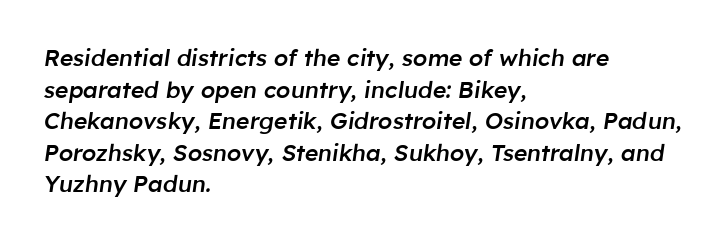
{"italic": "yes", "lean": "right", "slant_degrees": 8, "bold": "semi", "underline": "no", "align": "left", "line_spacing": "normal", "line_spacing_ratio": 1.37, "letter_spacing": "normal", "letter_spacing_em": 0.0, "glyph_px": 23}
